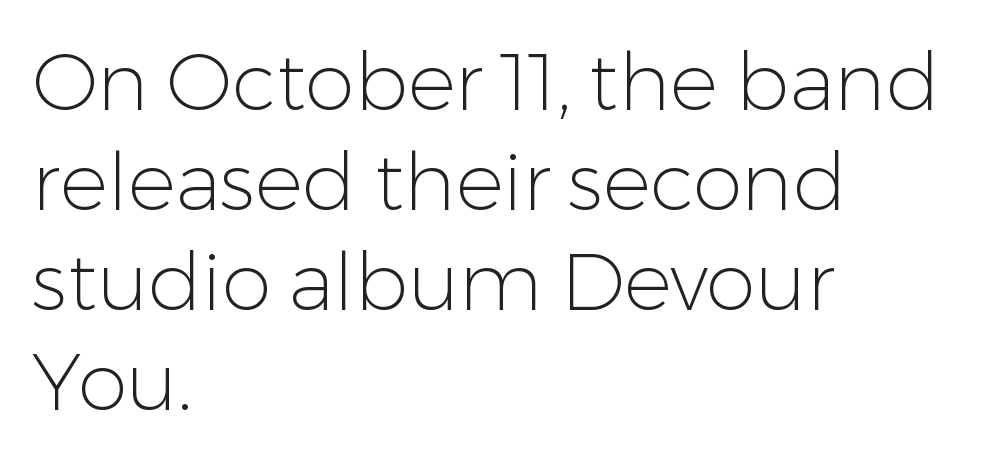
The image shows 80 px light sans-serif type, upright; set left-aligned, normal line spacing (1.25x), normal letter spacing, not underlined; low stroke contrast and a medium x-height.
